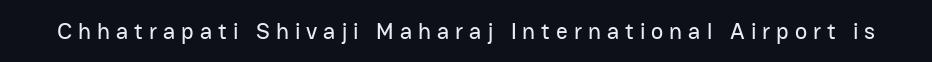
{"italic": "no", "underline": "no", "letter_spacing": "wide", "letter_spacing_em": 0.26, "glyph_px": 23}
